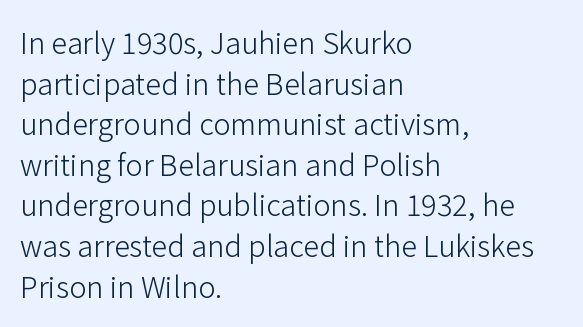
{"serif": "no", "italic": "no", "bold": "no", "weight": "light", "width": "normal", "stroke_contrast": "low", "x_height": "medium", "monospaced": "no", "underline": "no", "align": "left", "line_spacing": "normal", "line_spacing_ratio": 1.4, "letter_spacing": "normal", "letter_spacing_em": 0.0, "glyph_px": 29}
